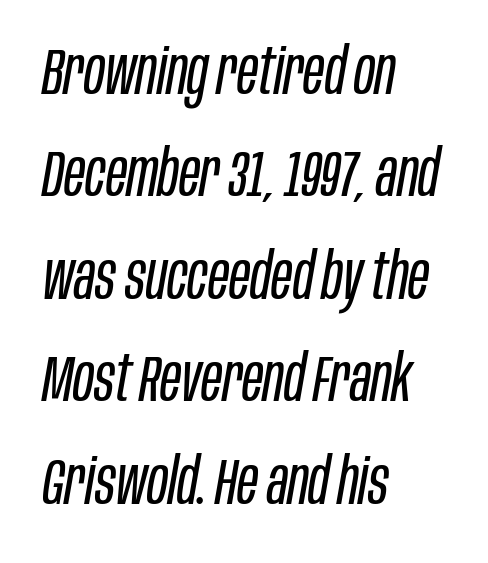
The image shows 64 px regular-weight, condensed type, italic (leaning right); set left-aligned, normal line spacing (1.6x), normal letter spacing, not underlined; low stroke contrast and a large x-height.
